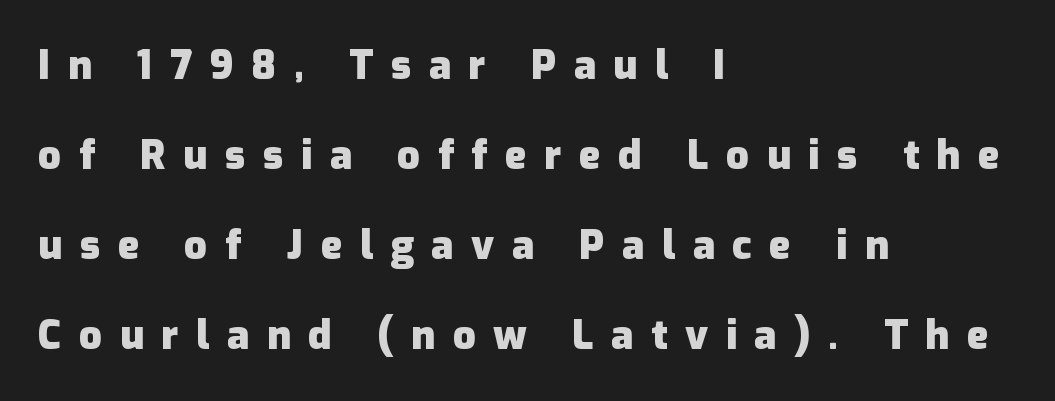
{"serif": "no", "italic": "no", "bold": "yes", "weight": "heavy", "width": "normal", "stroke_contrast": "low", "x_height": "medium", "monospaced": "no", "underline": "no", "align": "left", "line_spacing": "loose", "line_spacing_ratio": 2.25, "letter_spacing": "wide", "letter_spacing_em": 0.44, "glyph_px": 40}
